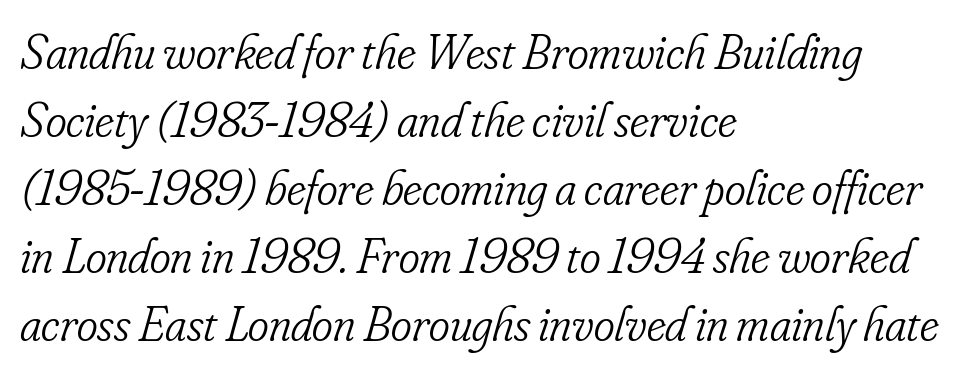
Q: Is the text bold? A: No.
Q: Is the text italic (slanted)? A: Yes, it leans right by about 16 degrees.
Q: Is the typeface a serif or a sans-serif typeface? A: Serif.
Q: Is the text underlined? A: No.
Q: How is the paragraph aligned? A: Left-aligned.
Q: Is the spacing between letters normal or unusually wide? A: Normal.
Q: Is the spacing between lines tight, normal or loose? A: Normal.
Q: Width (condensed, normal, or wide)? A: Condensed.
Q: Stroke contrast? A: Low.
Q: x-height? A: Small.
Q: Monospaced? A: No.
